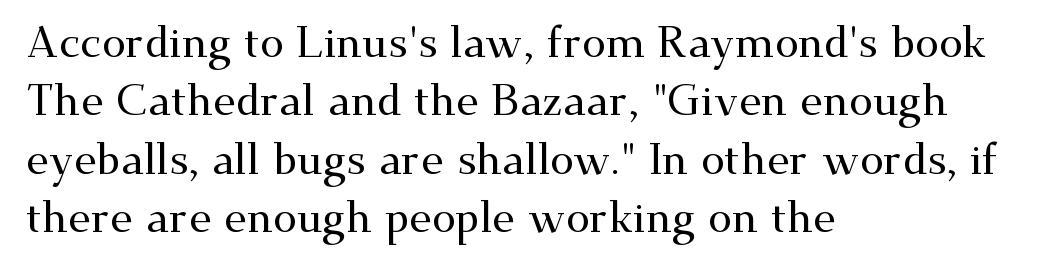
{"serif": "yes", "italic": "no", "width": "wide", "stroke_contrast": "medium", "x_height": "small", "monospaced": "no", "underline": "no", "align": "left", "line_spacing": "normal", "line_spacing_ratio": 1.36, "letter_spacing": "normal", "letter_spacing_em": 0.0, "glyph_px": 43}
